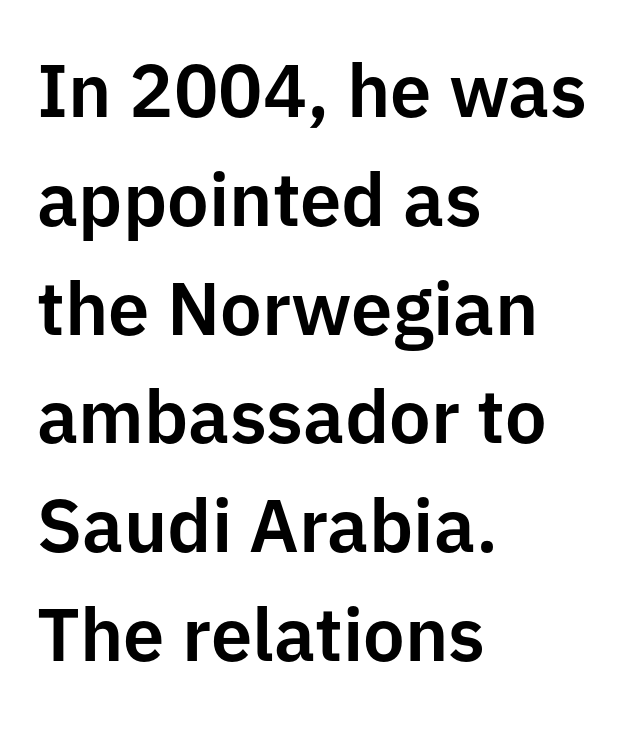
These lines stack with their left ends in a neat column. These lines are rendered in a variable-pitch font. In terms of leading, this rendering sits right in the middle. A typesetter would label this face a sans. A bare baseline throughout the passage. The axis of the letterforms is exactly vertical.
